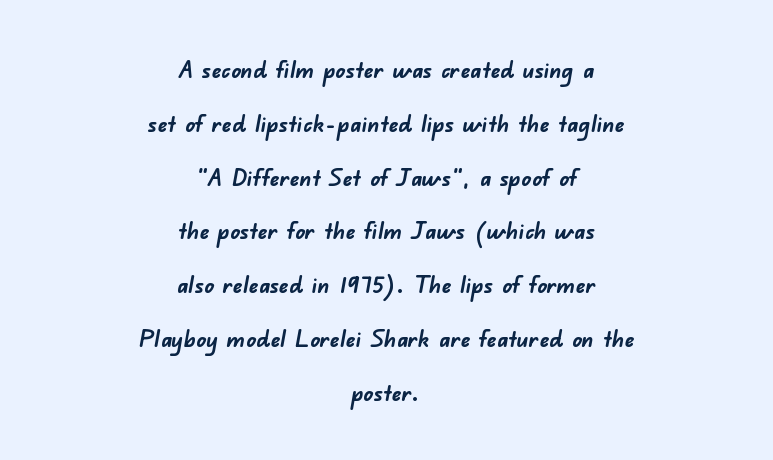
Q: Is the text bold? A: Yes.
Q: Is the text underlined? A: No.
Q: How is the paragraph aligned? A: Centered.
Q: Is the spacing between letters normal or unusually wide? A: Normal.
Q: Is the spacing between lines tight, normal or loose? A: Loose.
